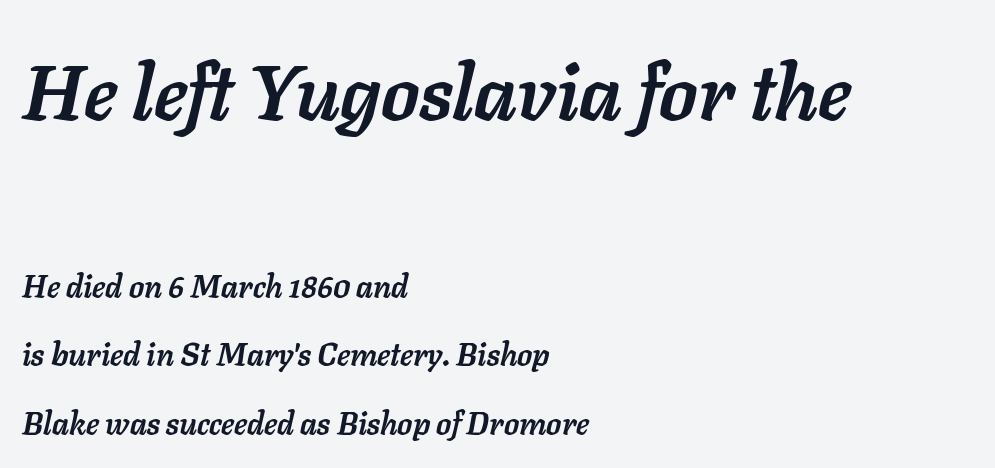
The strokes are fattened all the way to bold. How would I describe the line gaps? Wide and relaxed. Whoever set this made the first block the dominant, larger element. One-word summary of the alignment: left. The strip under each line holds only bare page. Is the type slanted? Yes — the strokes lean at a clear angle.
